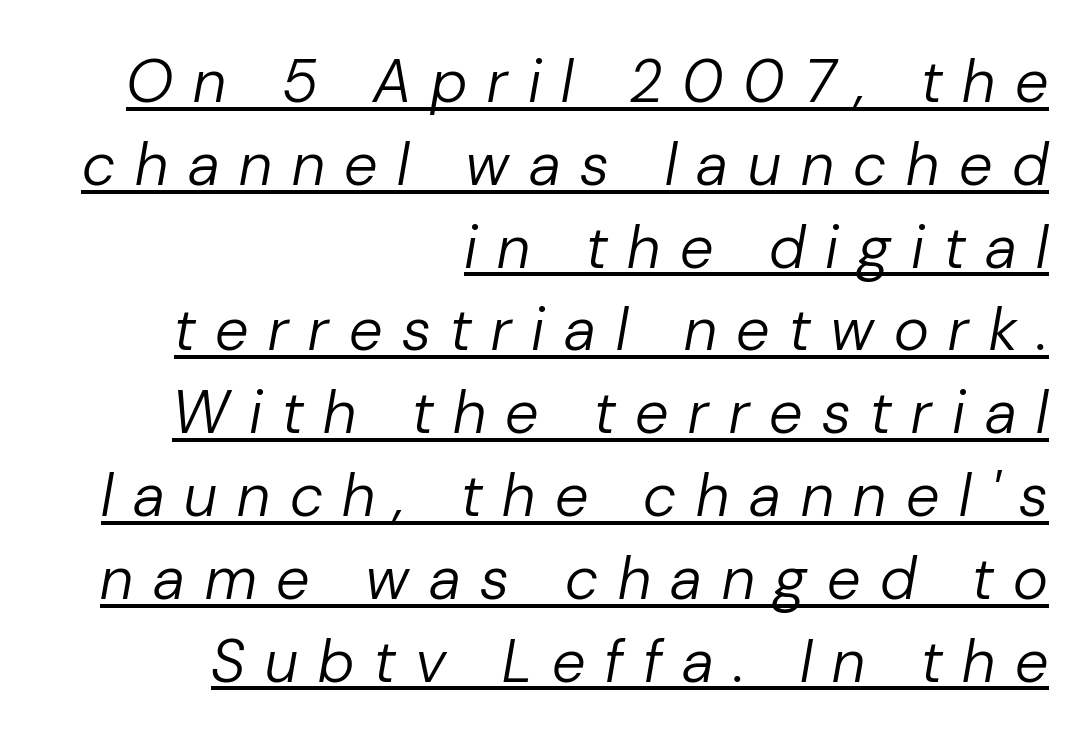
The image shows 60 px regular-weight type, italic (leaning right); set right-aligned, normal line spacing (1.38x), unusually wide letter spacing (+0.33 em), underlined; low stroke contrast and a medium x-height.
